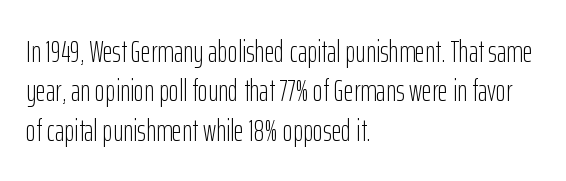
The image shows 31 px light, condensed sans-serif type, upright; set left-aligned, normal line spacing (1.27x), normal letter spacing, not underlined; low stroke contrast and a medium x-height.
